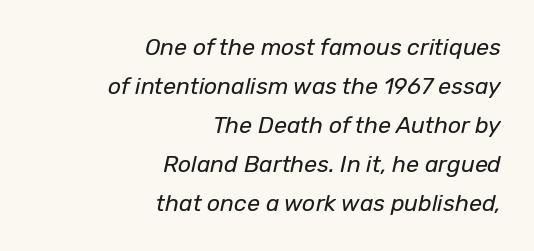
Q: Is the text bold? A: No.
Q: Is the text italic (slanted)? A: Yes, it leans right by about 12 degrees.
Q: Is the text underlined? A: No.
Q: How is the paragraph aligned? A: Right-aligned.
Q: Is the spacing between letters normal or unusually wide? A: Normal.
Q: Is the spacing between lines tight, normal or loose? A: Normal.
